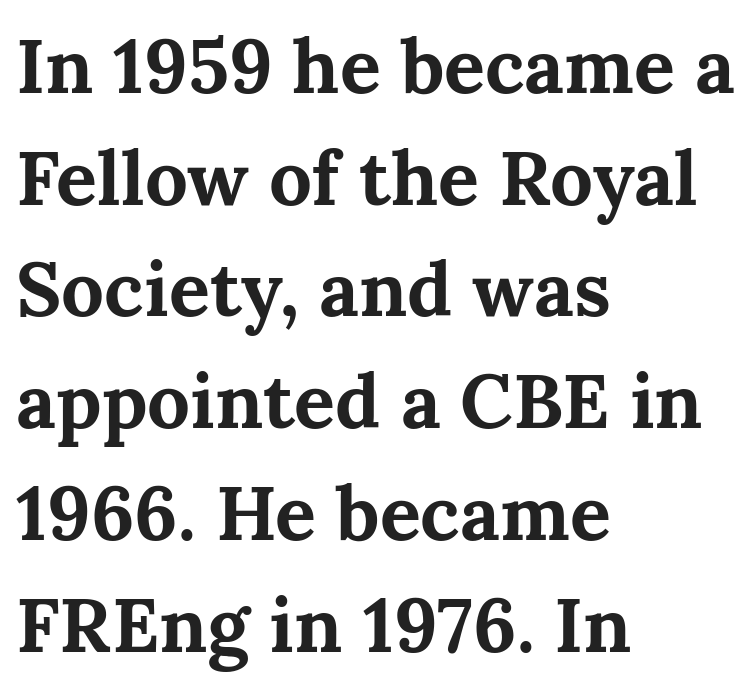
Q: Is the text bold? A: Yes.
Q: Is the text italic (slanted)? A: No, it is upright.
Q: Is the typeface a serif or a sans-serif typeface? A: Serif.
Q: Is the text underlined? A: No.
Q: How is the paragraph aligned? A: Left-aligned.
Q: Is the spacing between letters normal or unusually wide? A: Normal.
Q: Is the spacing between lines tight, normal or loose? A: Normal.
Q: Width (condensed, normal, or wide)? A: Normal.
Q: Stroke contrast? A: Medium.
Q: x-height? A: Medium.
Q: Monospaced? A: No.
